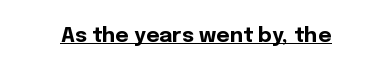
Q: Is the text bold? A: Yes.
Q: Is the text italic (slanted)? A: No, it is upright.
Q: Is the text underlined? A: Yes.
Q: Is the spacing between letters normal or unusually wide? A: Normal.
